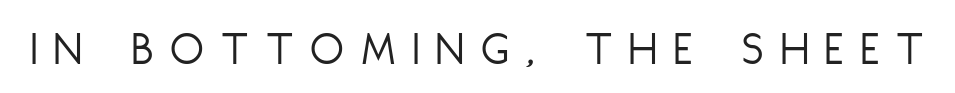
Posture: straight, roman, zero tilt. Lines of text with bare space underneath. Letterform terminals end flat and unadorned throughout the passage. The letters advance in unequal steps, a hallmark of proportional type. Stems and bowls with no extra thickness — not bold. The face used here is rendered with a markedly widened letterfit.
